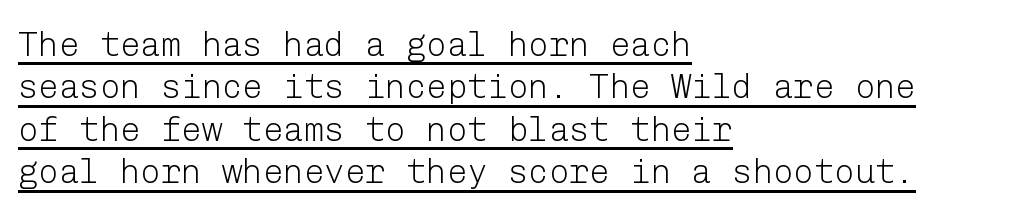
{"serif": "no", "italic": "no", "bold": "no", "weight": "light", "width": "normal", "stroke_contrast": "low", "x_height": "medium", "underline": "yes", "align": "left", "line_spacing": "normal", "line_spacing_ratio": 1.25, "letter_spacing": "normal", "letter_spacing_em": 0.0, "glyph_px": 34}
